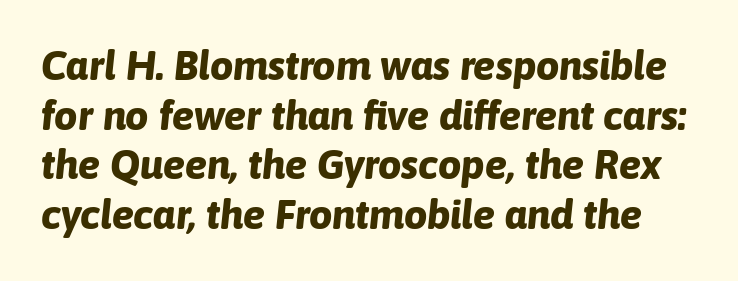
{"italic": "yes", "lean": "right", "slant_degrees": 6, "bold": "yes", "weight": "bold", "width": "normal", "stroke_contrast": "low", "x_height": "medium", "monospaced": "no", "underline": "no", "line_spacing_ratio": 1.21, "letter_spacing": "normal", "letter_spacing_em": 0.0, "glyph_px": 41}
